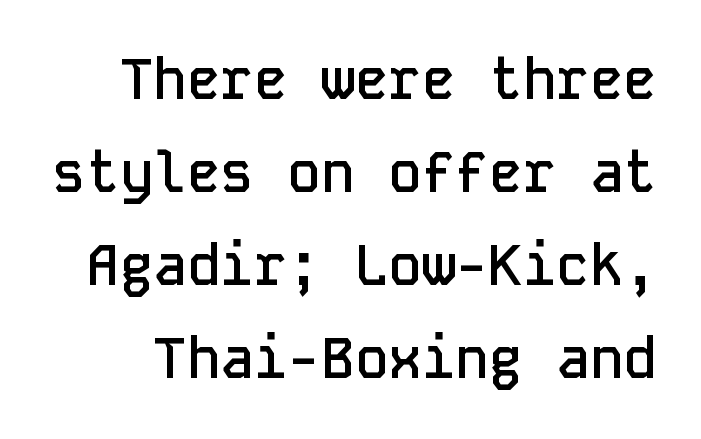
{"serif": "no", "italic": "no", "bold": "semi", "weight": "semibold", "width": "normal", "stroke_contrast": "low", "x_height": "medium", "monospaced": "yes", "underline": "no", "line_spacing": "normal", "line_spacing_ratio": 1.66, "letter_spacing": "normal", "letter_spacing_em": 0.0, "glyph_px": 56}
